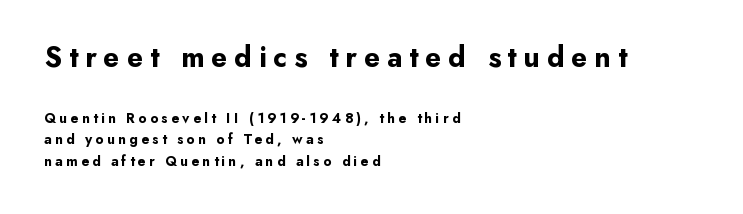
Q: Is the text bold? A: Yes.
Q: Is the text italic (slanted)? A: No, it is upright.
Q: Is the typeface a serif or a sans-serif typeface? A: Sans-serif.
Q: Is the text underlined? A: No.
Q: How is the paragraph aligned? A: Left-aligned.
Q: Is the spacing between letters normal or unusually wide? A: Unusually wide.
Q: Is the spacing between lines tight, normal or loose? A: Normal.
Q: Which block of text is set in a larger size, the first (top) or the second (bottom)? A: The first (top) one.
Q: Width (condensed, normal, or wide)? A: Normal.
Q: Stroke contrast? A: Low.
Q: x-height? A: Small.
Q: Monospaced? A: No.
